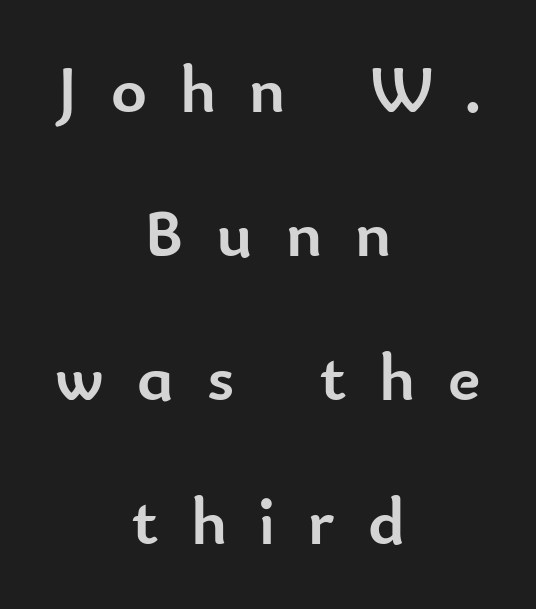
The image shows 68 px semibold sans-serif type, upright; set centered, loose line spacing (2.12x), unusually wide letter spacing (+0.49 em), not underlined; low stroke contrast and a small x-height.
